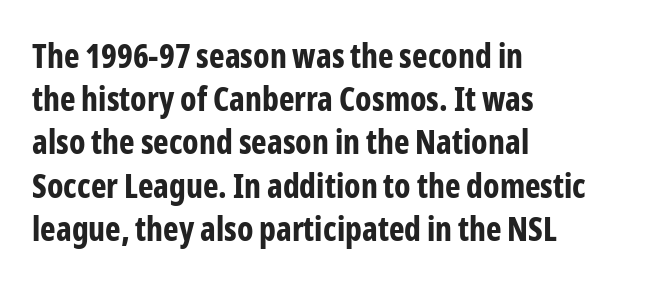
Q: Is the text bold? A: Yes.
Q: Is the text italic (slanted)? A: No, it is upright.
Q: Is the typeface a serif or a sans-serif typeface? A: Sans-serif.
Q: Is the text underlined? A: No.
Q: How is the paragraph aligned? A: Left-aligned.
Q: Is the spacing between letters normal or unusually wide? A: Normal.
Q: Is the spacing between lines tight, normal or loose? A: Normal.
Q: Width (condensed, normal, or wide)? A: Condensed.
Q: Stroke contrast? A: Low.
Q: x-height? A: Medium.
Q: Monospaced? A: No.
